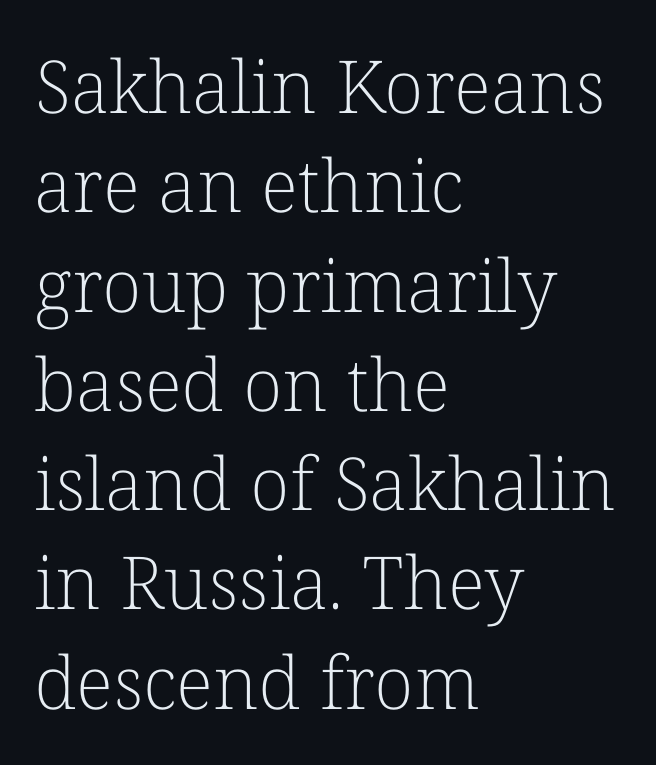
Q: Is the text bold? A: No.
Q: Is the text italic (slanted)? A: No, it is upright.
Q: Is the typeface a serif or a sans-serif typeface? A: Serif.
Q: Is the text underlined? A: No.
Q: How is the paragraph aligned? A: Left-aligned.
Q: Is the spacing between letters normal or unusually wide? A: Normal.
Q: Is the spacing between lines tight, normal or loose? A: Normal.
Q: Width (condensed, normal, or wide)? A: Normal.
Q: Stroke contrast? A: Low.
Q: x-height? A: Medium.
Q: Monospaced? A: No.
